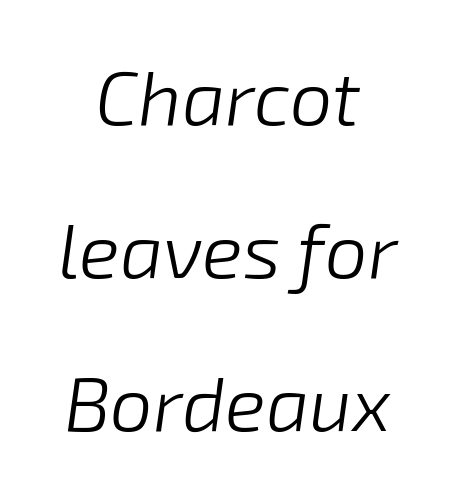
The image shows 76 px light type, italic (leaning right); set centered, loose line spacing (2.01x), normal letter spacing, not underlined; low stroke contrast and a medium x-height.
